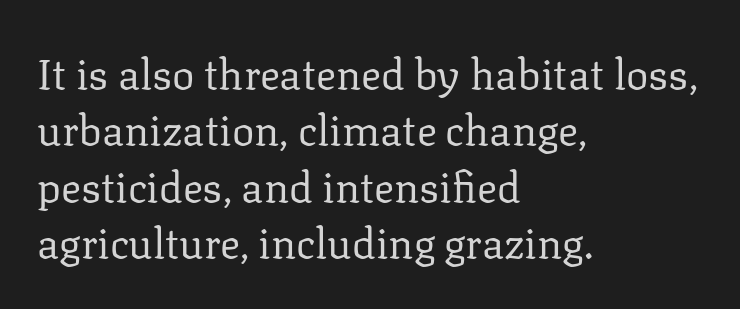
Q: Is the text bold? A: No.
Q: Is the text italic (slanted)? A: No, it is upright.
Q: Is the typeface a serif or a sans-serif typeface? A: Serif.
Q: Is the text underlined? A: No.
Q: How is the paragraph aligned? A: Left-aligned.
Q: Is the spacing between letters normal or unusually wide? A: Normal.
Q: Is the spacing between lines tight, normal or loose? A: Normal.
Q: Width (condensed, normal, or wide)? A: Normal.
Q: Stroke contrast? A: Low.
Q: x-height? A: Medium.
Q: Monospaced? A: No.
